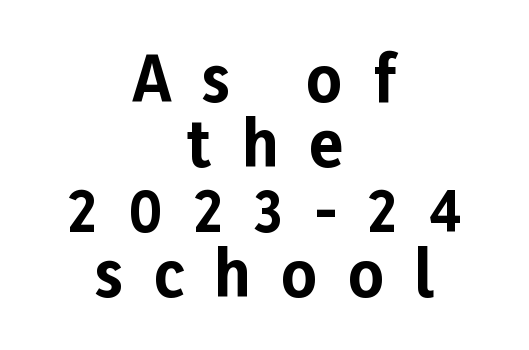
Q: Is the text bold? A: Yes.
Q: Is the text italic (slanted)? A: No, it is upright.
Q: Is the typeface a serif or a sans-serif typeface? A: Sans-serif.
Q: Is the text underlined? A: No.
Q: How is the paragraph aligned? A: Centered.
Q: Is the spacing between letters normal or unusually wide? A: Unusually wide.
Q: Is the spacing between lines tight, normal or loose? A: Tight.
Q: Width (condensed, normal, or wide)? A: Normal.
Q: Stroke contrast? A: Low.
Q: x-height? A: Medium.
Q: Monospaced? A: No.
